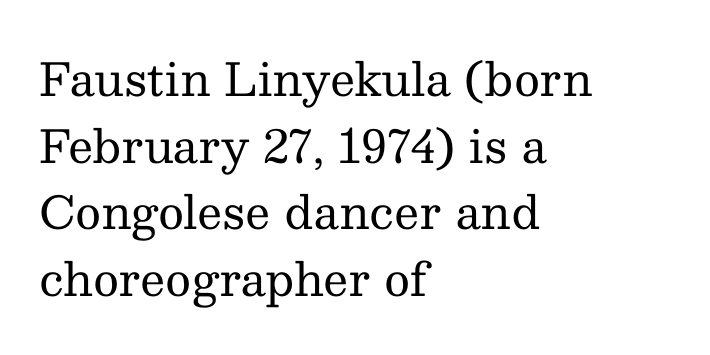
The image shows 45 px regular-weight serif type, upright; set left-aligned, normal line spacing (1.48x), normal letter spacing, not underlined; medium stroke contrast and a medium x-height.
